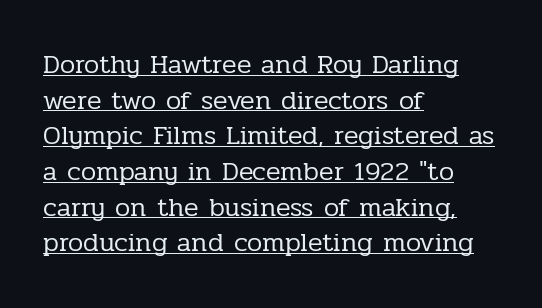
Q: Is the text bold? A: No.
Q: Is the text italic (slanted)? A: No, it is upright.
Q: Is the text underlined? A: Yes.
Q: How is the paragraph aligned? A: Left-aligned.
Q: Is the spacing between letters normal or unusually wide? A: Normal.
Q: Is the spacing between lines tight, normal or loose? A: Normal.
